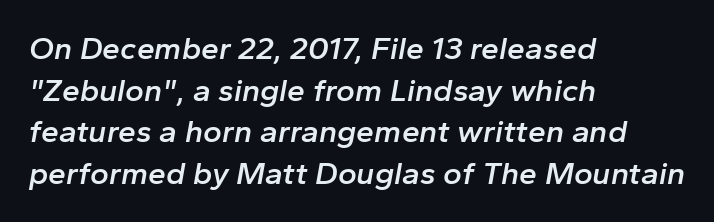
{"italic": "yes", "lean": "right", "slant_degrees": 10, "bold": "semi", "weight": "semibold", "width": "normal", "stroke_contrast": "low", "x_height": "medium", "monospaced": "no", "underline": "no", "align": "left", "line_spacing": "normal", "line_spacing_ratio": 1.3, "letter_spacing": "normal", "letter_spacing_em": 0.0, "glyph_px": 32}
